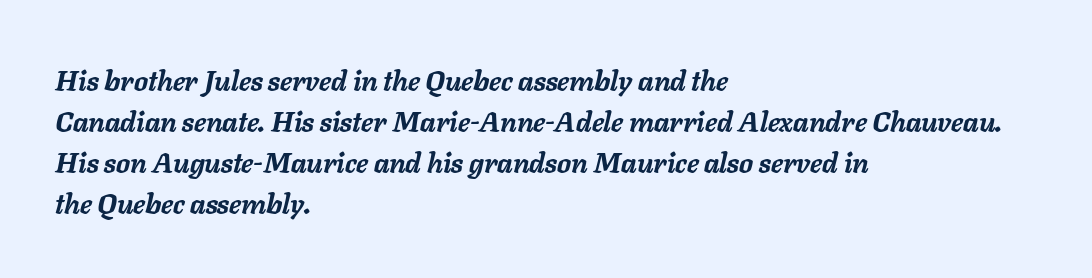
Q: Is the text bold? A: Yes.
Q: Is the text italic (slanted)? A: Yes, it leans right by about 11 degrees.
Q: Is the text underlined? A: No.
Q: How is the paragraph aligned? A: Left-aligned.
Q: Is the spacing between letters normal or unusually wide? A: Normal.
Q: Is the spacing between lines tight, normal or loose? A: Normal.
Q: Width (condensed, normal, or wide)? A: Normal.
Q: Stroke contrast? A: Low.
Q: x-height? A: Medium.
Q: Monospaced? A: No.
